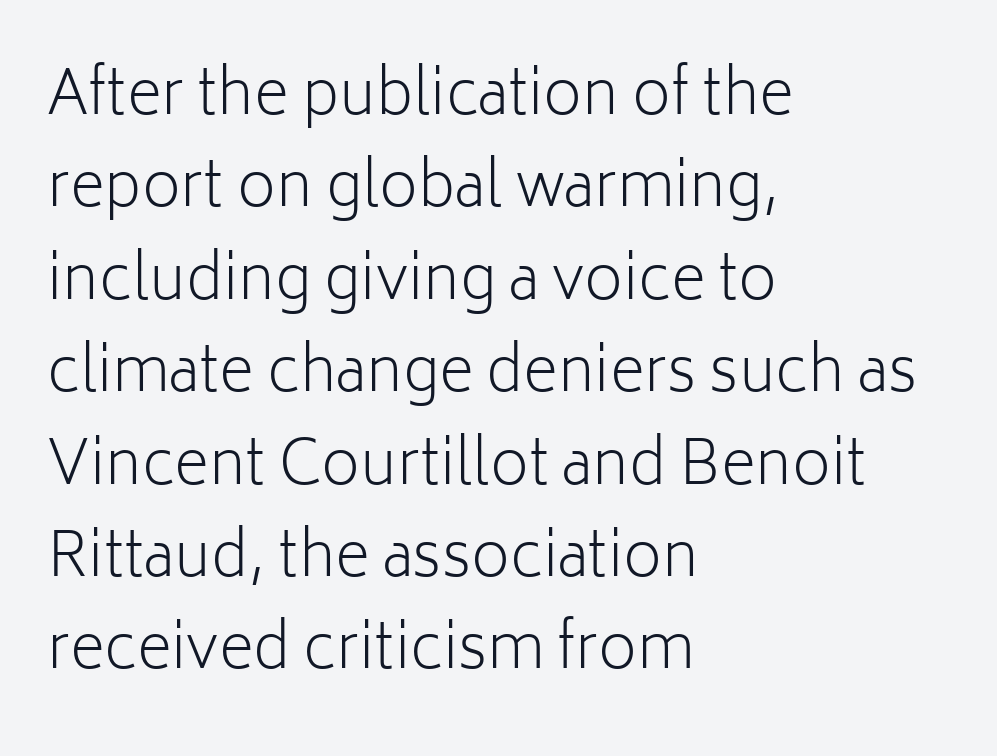
The image shows 60 px light sans-serif type, upright; set left-aligned, normal line spacing (1.54x), normal letter spacing, not underlined; low stroke contrast and a medium x-height.
